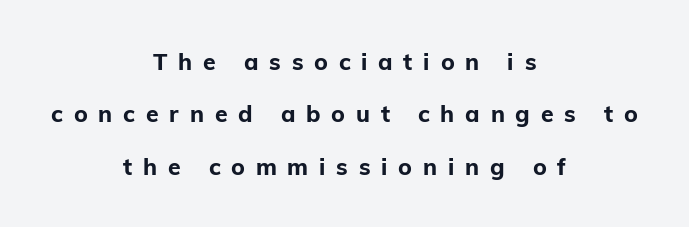
Q: Is the text bold? A: Yes.
Q: Is the text italic (slanted)? A: No, it is upright.
Q: Is the text underlined? A: No.
Q: How is the paragraph aligned? A: Centered.
Q: Is the spacing between letters normal or unusually wide? A: Unusually wide.
Q: Is the spacing between lines tight, normal or loose? A: Loose.
